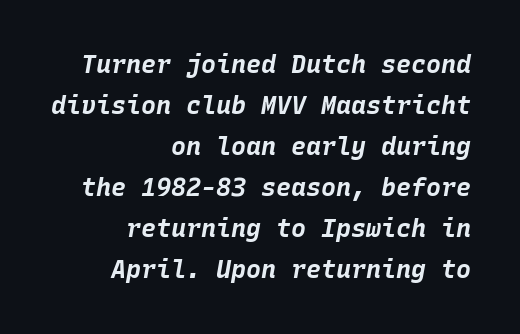
Q: Is the text bold? A: Yes.
Q: Is the text italic (slanted)? A: Yes, it leans right by about 10 degrees.
Q: Is the text underlined? A: No.
Q: How is the paragraph aligned? A: Right-aligned.
Q: Is the spacing between letters normal or unusually wide? A: Normal.
Q: Is the spacing between lines tight, normal or loose? A: Normal.
